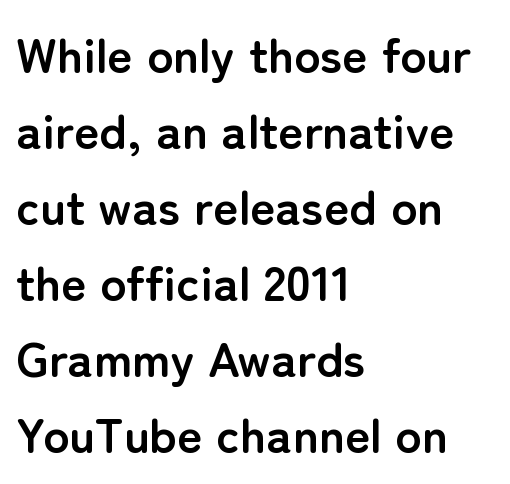
Q: Is the text bold? A: Yes.
Q: Is the text italic (slanted)? A: No, it is upright.
Q: Is the typeface a serif or a sans-serif typeface? A: Sans-serif.
Q: Is the text underlined? A: No.
Q: How is the paragraph aligned? A: Left-aligned.
Q: Is the spacing between letters normal or unusually wide? A: Normal.
Q: Is the spacing between lines tight, normal or loose? A: Normal.
Q: Width (condensed, normal, or wide)? A: Normal.
Q: Stroke contrast? A: Low.
Q: x-height? A: Medium.
Q: Monospaced? A: No.
